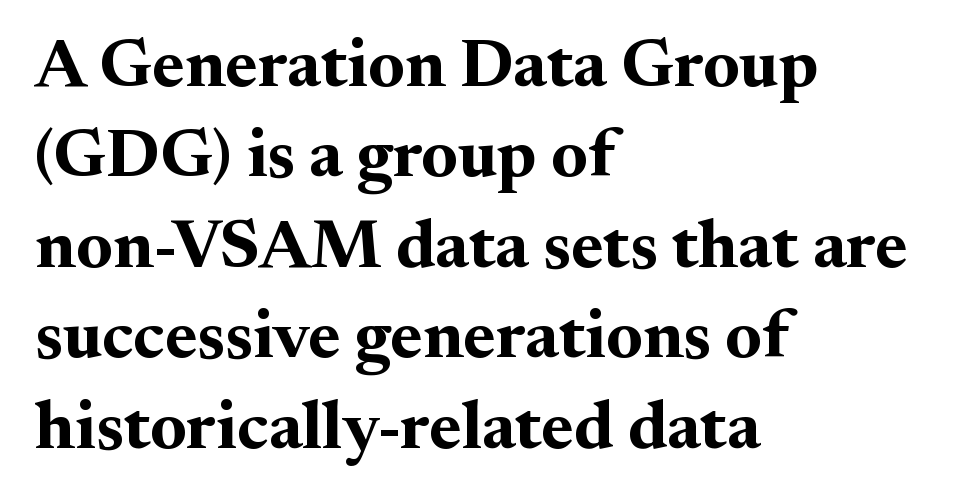
The image shows 69 px bold serif type, upright; set left-aligned, normal line spacing (1.31x), normal letter spacing, not underlined; medium stroke contrast and a small x-height.
